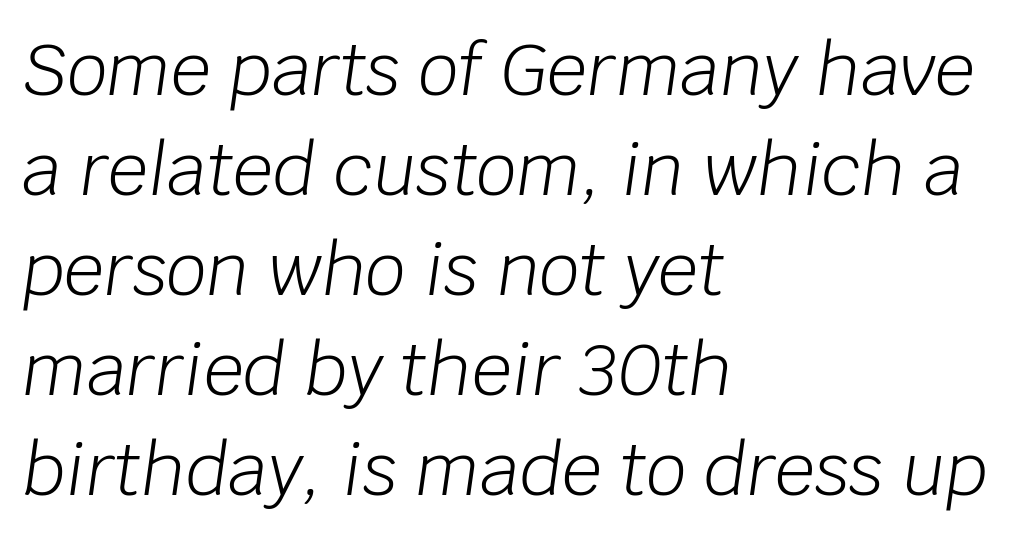
Emphasis-style slanted type is in use. Compared with typical body copy, the letter spacing here is the same. The letterforms sit at book weight or below. In CSS terms this would be text-align: left. A typesetter would call this proportional, since set widths differ per character. Nobody drew a line under any word here.
